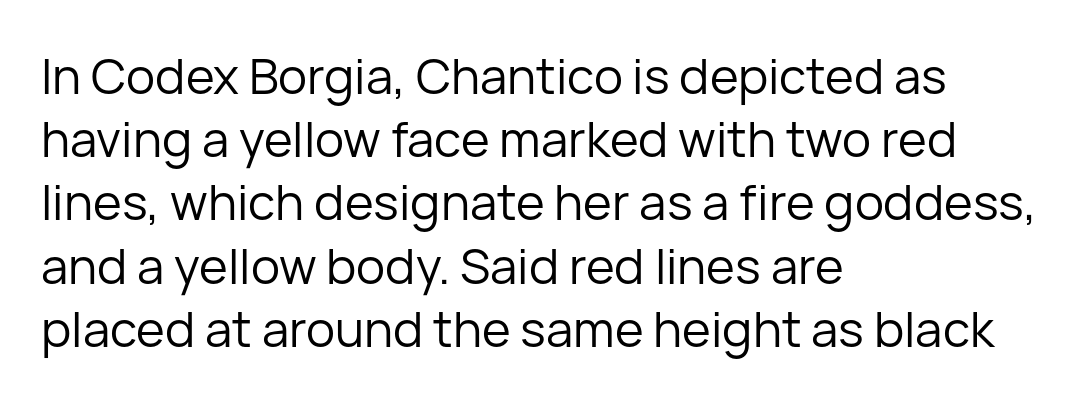
{"serif": "no", "italic": "no", "bold": "no", "weight": "regular", "width": "normal", "stroke_contrast": "low", "x_height": "medium", "monospaced": "no", "underline": "no", "align": "left", "line_spacing": "normal", "line_spacing_ratio": 1.29, "letter_spacing": "normal", "letter_spacing_em": 0.0, "glyph_px": 49}
